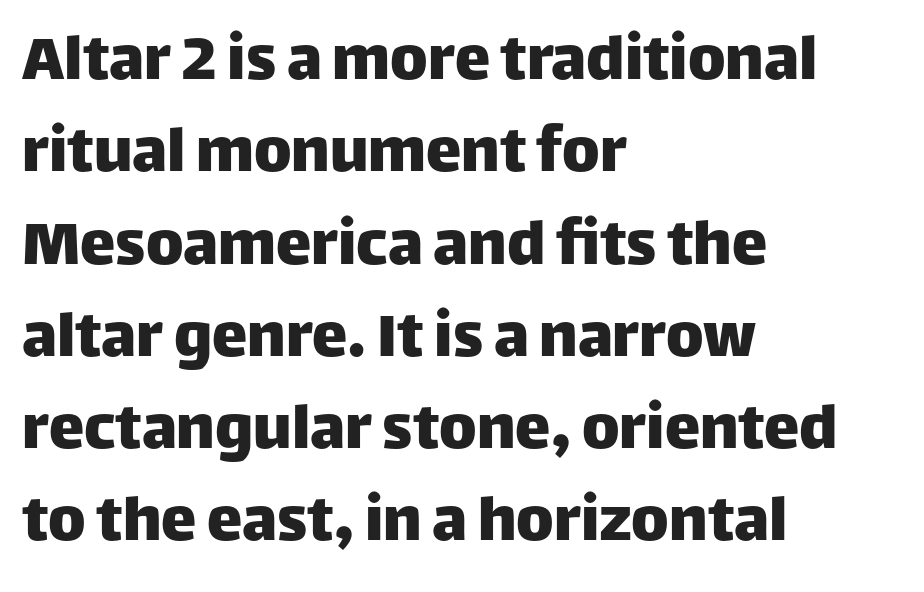
Q: Is the text italic (slanted)? A: No, it is upright.
Q: Is the typeface a serif or a sans-serif typeface? A: Sans-serif.
Q: Is the text underlined? A: No.
Q: How is the paragraph aligned? A: Left-aligned.
Q: Is the spacing between letters normal or unusually wide? A: Normal.
Q: Is the spacing between lines tight, normal or loose? A: Normal.
Q: Width (condensed, normal, or wide)? A: Normal.
Q: Stroke contrast? A: Low.
Q: x-height? A: Large.
Q: Monospaced? A: No.
